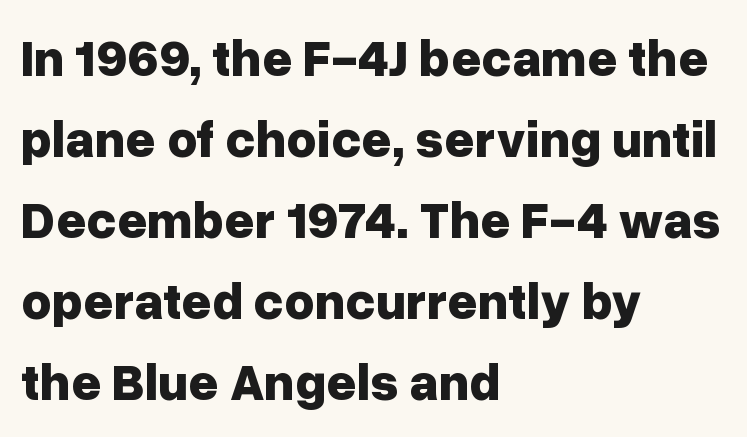
Q: Is the text bold? A: Yes.
Q: Is the text italic (slanted)? A: No, it is upright.
Q: Is the typeface a serif or a sans-serif typeface? A: Sans-serif.
Q: Is the text underlined? A: No.
Q: How is the paragraph aligned? A: Left-aligned.
Q: Is the spacing between letters normal or unusually wide? A: Normal.
Q: Is the spacing between lines tight, normal or loose? A: Normal.
Q: Width (condensed, normal, or wide)? A: Normal.
Q: Stroke contrast? A: Low.
Q: x-height? A: Medium.
Q: Monospaced? A: No.
